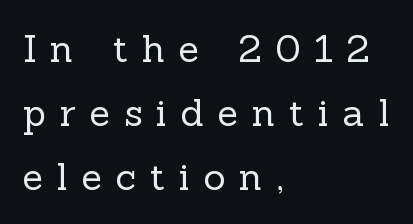
The image shows 38 px regular-weight serif type, upright; set left-aligned, normal line spacing (1.68x), unusually wide letter spacing (+0.36 em), not underlined; a medium x-height.
